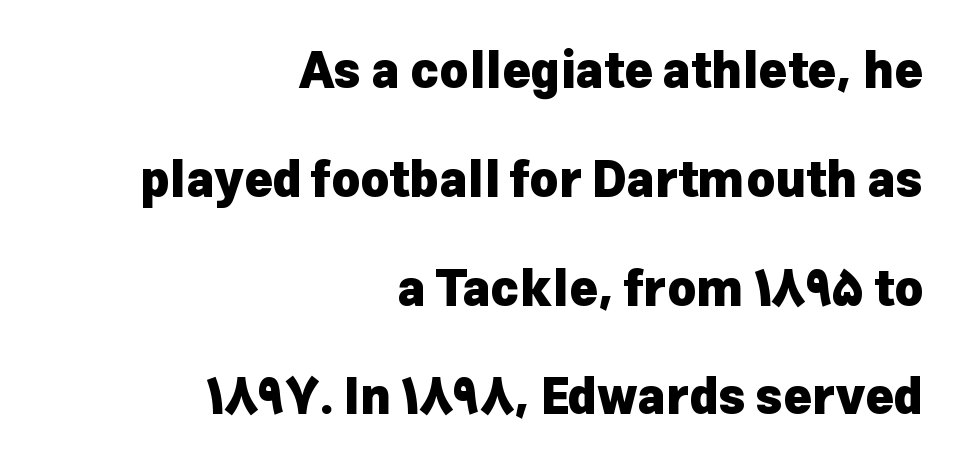
Bold? Absolutely — the strokes are thick and heavy. Do the letters lean? They stand straight. The lines in this sample share a right terminus and differ only in where they begin. The zone under the glyphs is completely vacant. What stands out about the letter spacing? Nothing — it is the standard amount. Are there feet on the stems? There aren't — it's a sans.
